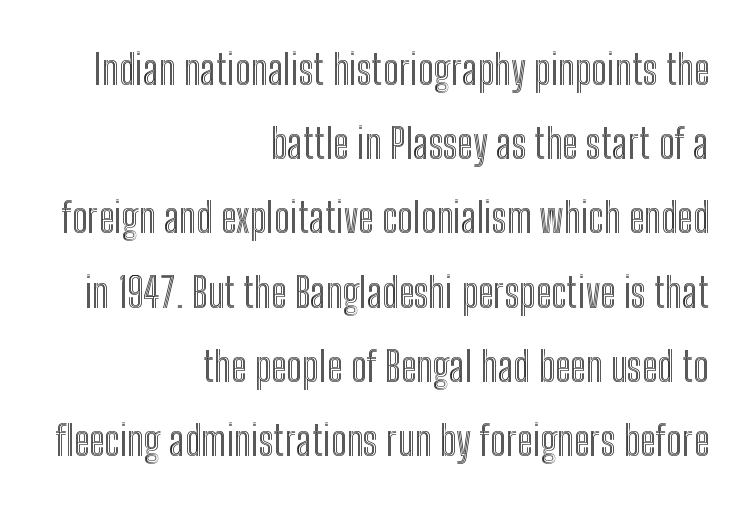
{"italic": "no", "width": "condensed", "x_height": "medium", "monospaced": "no", "underline": "no", "align": "right", "line_spacing_ratio": 1.81, "letter_spacing": "normal", "letter_spacing_em": 0.0, "glyph_px": 41}
